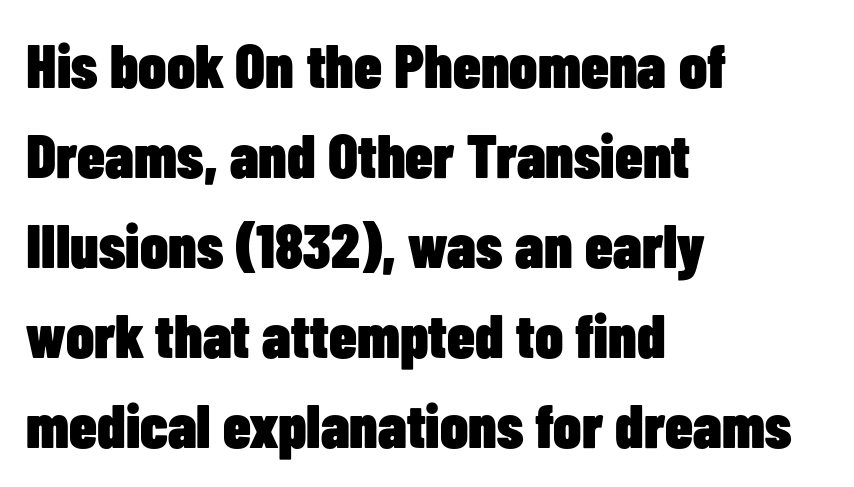
Q: Is the text bold? A: Yes.
Q: Is the text italic (slanted)? A: No, it is upright.
Q: Is the typeface a serif or a sans-serif typeface? A: Sans-serif.
Q: Is the text underlined? A: No.
Q: How is the paragraph aligned? A: Left-aligned.
Q: Is the spacing between letters normal or unusually wide? A: Normal.
Q: Is the spacing between lines tight, normal or loose? A: Normal.
Q: Width (condensed, normal, or wide)? A: Condensed.
Q: Stroke contrast? A: Low.
Q: x-height? A: Medium.
Q: Monospaced? A: No.
